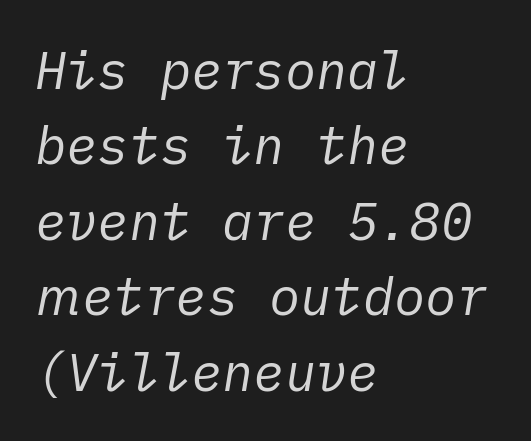
Each stroke keeps to a modest, everyday thickness or less. Line starts are locked; line ends wander. Evenly set lines give the paragraph a standard silhouette. This sample uses plain, unmodified letter spacing. This sample uses an oblique cut, with every glyph tilted off the vertical.
